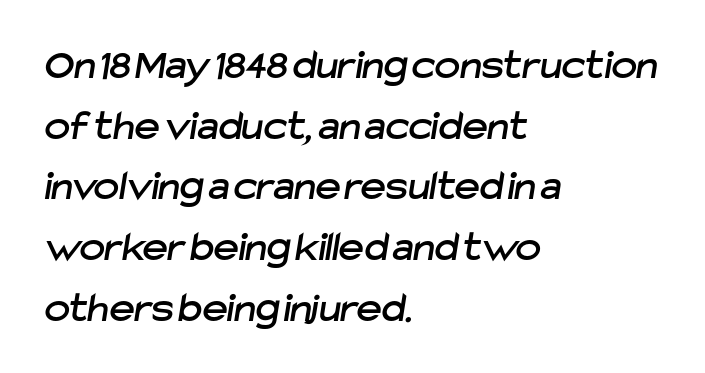
Does the type have serifs? No, each stem ends abruptly. Letter spacing: default. Short and long lines alike share a common starting point at left. Glance below the letters and you will spot only blank space.
